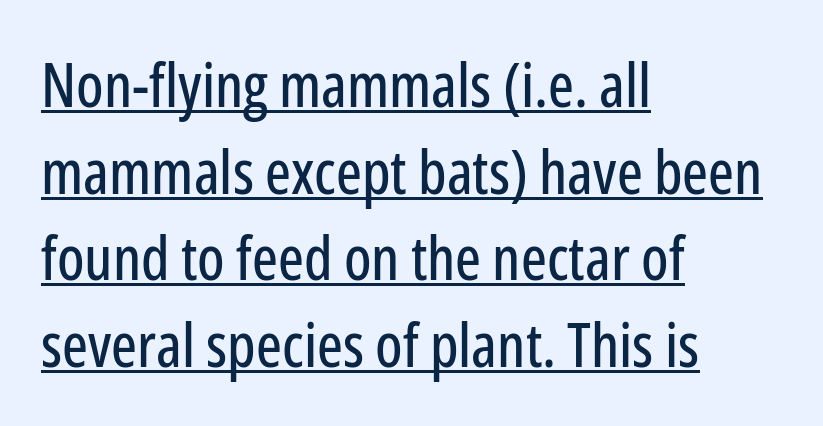
{"serif": "no", "italic": "no", "width": "condensed", "stroke_contrast": "low", "x_height": "medium", "monospaced": "no", "underline": "yes", "align": "left", "line_spacing": "normal", "line_spacing_ratio": 1.42, "letter_spacing": "normal", "letter_spacing_em": 0.0, "glyph_px": 61}
